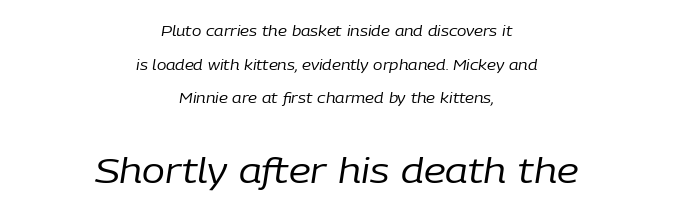
Q: Is the text bold? A: No.
Q: Is the text italic (slanted)? A: Yes, it leans right by about 9 degrees.
Q: Is the text underlined? A: No.
Q: How is the paragraph aligned? A: Centered.
Q: Is the spacing between letters normal or unusually wide? A: Normal.
Q: Is the spacing between lines tight, normal or loose? A: Loose.
Q: Which block of text is set in a larger size, the first (top) or the second (bottom)? A: The second (bottom) one.
Q: Width (condensed, normal, or wide)? A: Normal.
Q: Stroke contrast? A: Low.
Q: x-height? A: Medium.
Q: Monospaced? A: No.
